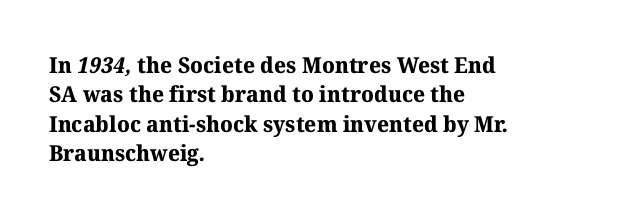
Regarding leading, the lines here are spaced in the standard way. One-word summary of the alignment: left. Honestly, the letter spacing is just normal — you wouldn't notice it. Clear beneath every line of the passage.
